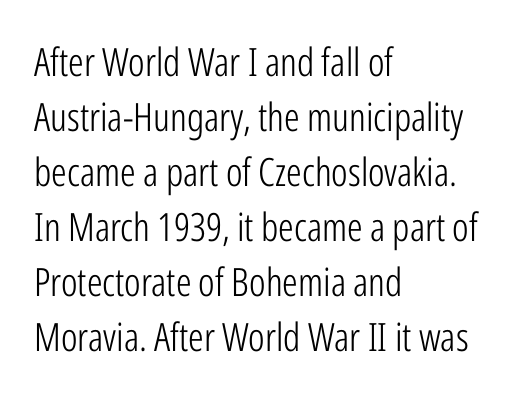
The image shows 39 px light, condensed sans-serif type, upright; set left-aligned, normal line spacing (1.41x), normal letter spacing, not underlined; low stroke contrast and a medium x-height.
